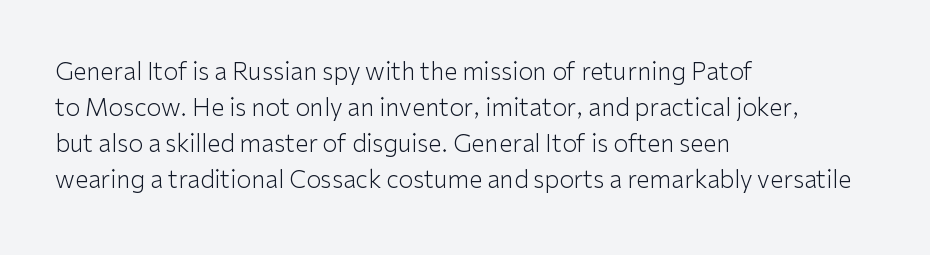
{"italic": "no", "bold": "no", "underline": "no", "align": "left", "line_spacing": "normal", "line_spacing_ratio": 1.5, "letter_spacing": "normal", "letter_spacing_em": 0.0, "glyph_px": 24}
